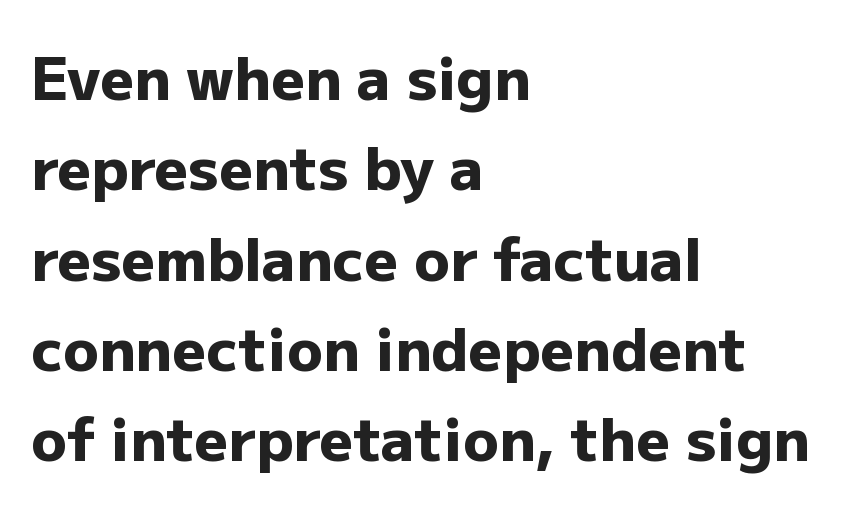
{"serif": "no", "italic": "no", "bold": "yes", "weight": "heavy", "width": "normal", "stroke_contrast": "low", "x_height": "medium", "monospaced": "no", "underline": "no", "align": "left", "line_spacing": "normal", "line_spacing_ratio": 1.53, "letter_spacing": "normal", "letter_spacing_em": 0.0, "glyph_px": 59}
